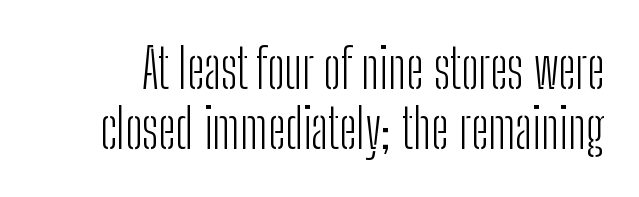
Q: Is the text bold? A: No.
Q: Is the text italic (slanted)? A: No, it is upright.
Q: Is the typeface a serif or a sans-serif typeface? A: Sans-serif.
Q: Is the text underlined? A: No.
Q: Is the spacing between letters normal or unusually wide? A: Normal.
Q: Is the spacing between lines tight, normal or loose? A: Tight.
Q: Width (condensed, normal, or wide)? A: Condensed.
Q: Stroke contrast? A: Low.
Q: x-height? A: Medium.
Q: Monospaced? A: No.
